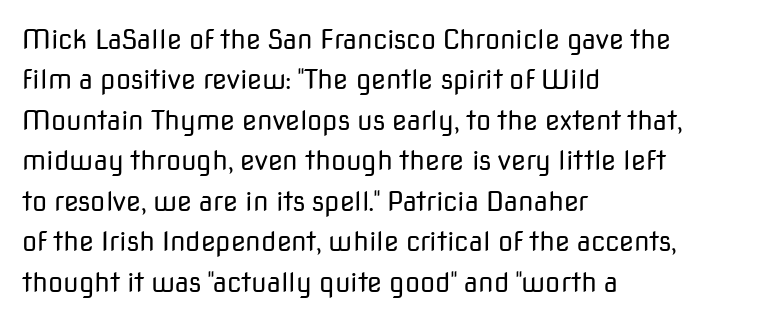
{"italic": "no", "bold": "no", "underline": "no", "align": "left", "line_spacing": "normal", "line_spacing_ratio": 1.5, "letter_spacing": "normal", "letter_spacing_em": 0.0, "glyph_px": 27}
